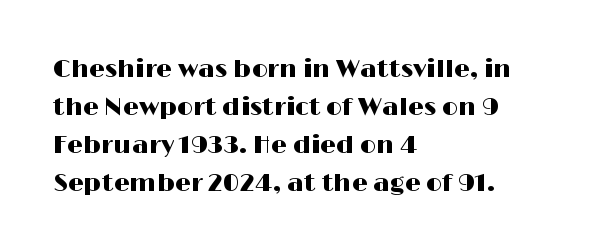
The image shows 25 px text type, upright; set left-aligned, normal line spacing (1.52x), normal letter spacing, not underlined.
